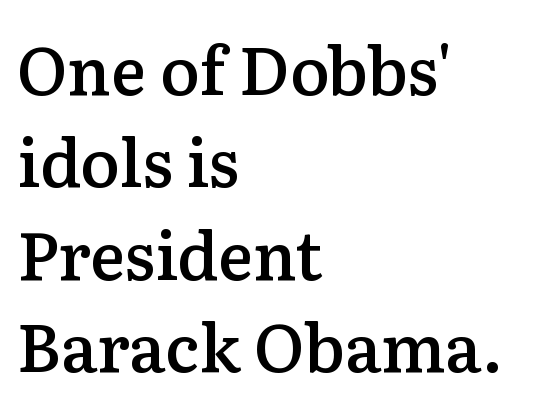
Q: Is the text bold? A: Semi-bold.
Q: Is the text italic (slanted)? A: No, it is upright.
Q: Is the typeface a serif or a sans-serif typeface? A: Serif.
Q: Is the text underlined? A: No.
Q: How is the paragraph aligned? A: Left-aligned.
Q: Is the spacing between letters normal or unusually wide? A: Normal.
Q: Is the spacing between lines tight, normal or loose? A: Normal.
Q: Width (condensed, normal, or wide)? A: Normal.
Q: Stroke contrast? A: Low.
Q: x-height? A: Medium.
Q: Monospaced? A: No.
